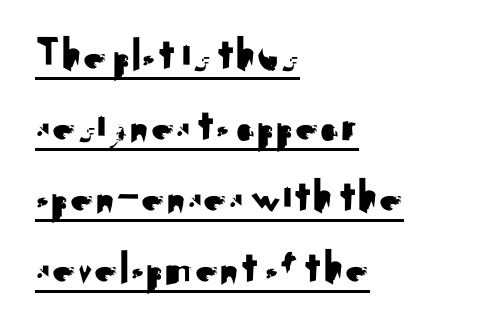
{"serif": "no", "italic": "no", "width": "normal", "stroke_contrast": "medium", "x_height": "small", "monospaced": "no", "underline": "yes", "align": "left", "line_spacing": "normal", "line_spacing_ratio": 1.51, "letter_spacing": "normal", "letter_spacing_em": 0.0, "glyph_px": 47}
